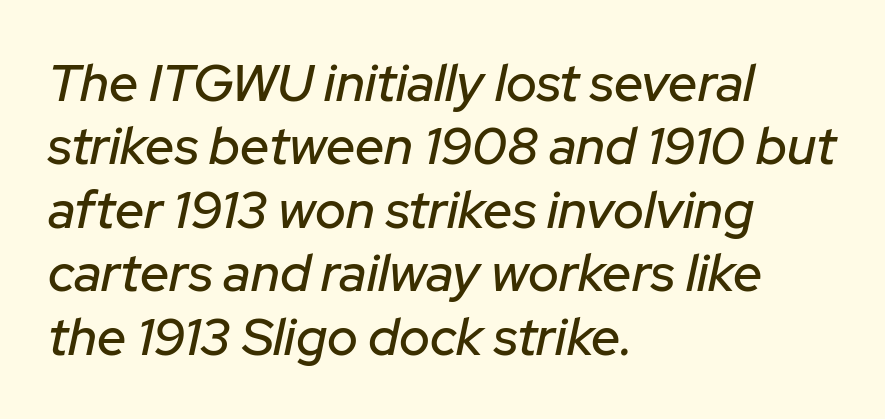
Looking at the ascenders, they clearly lean. Words appear dense and cohesive because spacing is normal. The passage is arranged the way most books set body copy — flush left. Varying glyph widths throughout — classic text-font behaviour.
